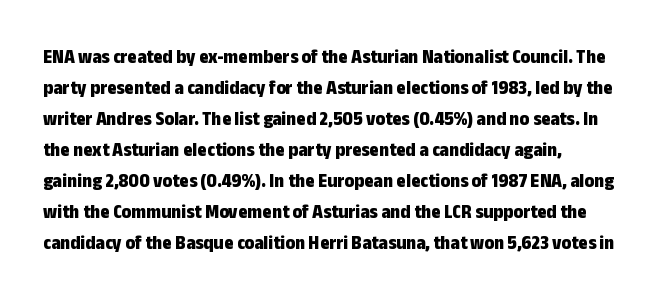
{"italic": "no", "bold": "yes", "underline": "no", "line_spacing": "normal", "line_spacing_ratio": 1.55, "letter_spacing": "normal", "letter_spacing_em": 0.0, "glyph_px": 20}
